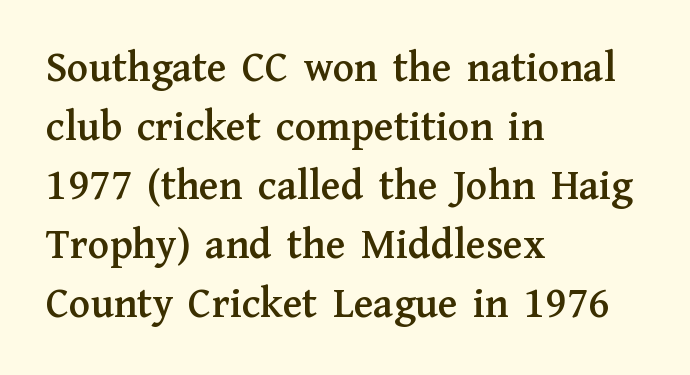
The space directly below the letters is spotless. The letters stand straight up with perfectly vertical stems. The setting favours the left margin, as ordinary paragraphs usually do. The horizontal fit of the characters is conventional and even.
